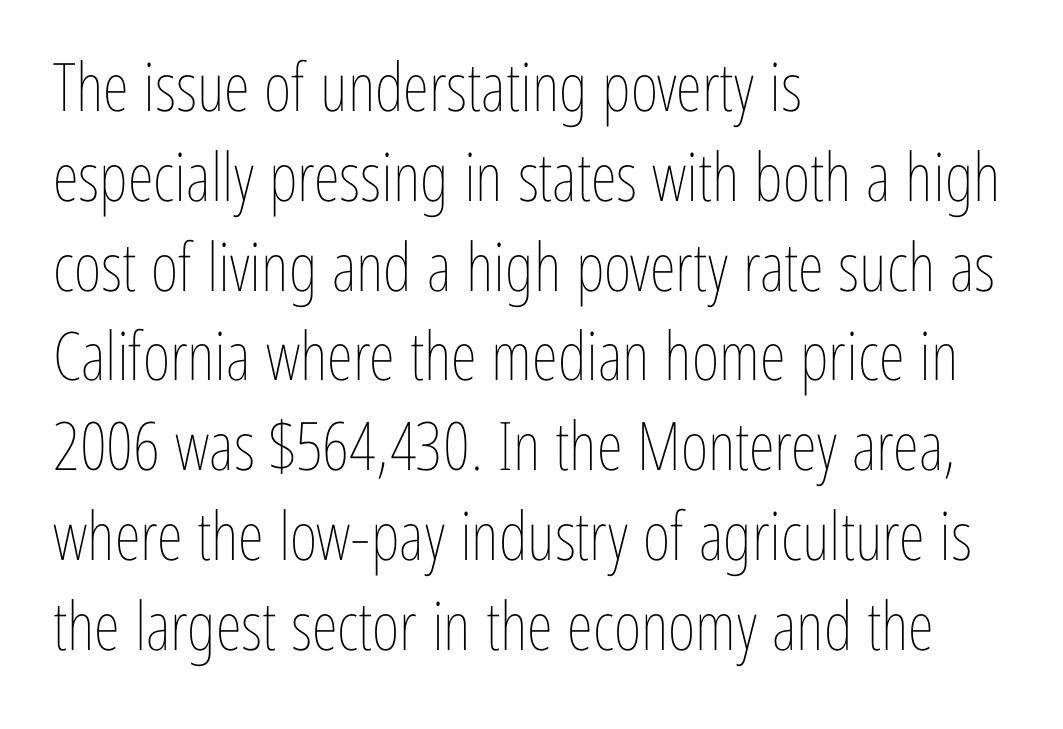
The image shows 67 px thin, condensed type, upright; set left-aligned, normal line spacing (1.34x), normal letter spacing, not underlined; low stroke contrast and a medium x-height.
